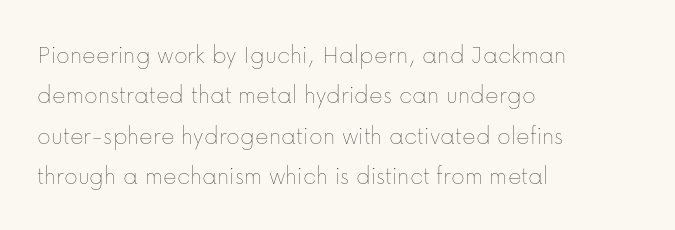
The image shows 26 px text type, upright; set left-aligned, normal line spacing (1.55x), normal letter spacing, not underlined.
